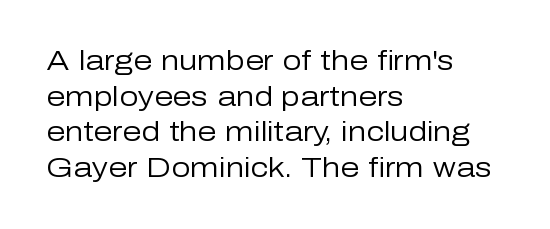
Notice how descenders clear the ascenders below comfortably — that's standard leading. Rule under the text: the space is simply empty. This rendering uses left alignment, leaving the right contour irregular. The type sits square on the baseline with zero lean. The font sits on the lighter half of the weight spectrum, regular included. The gaps between neighbouring characters are ordinary and unremarkable.
